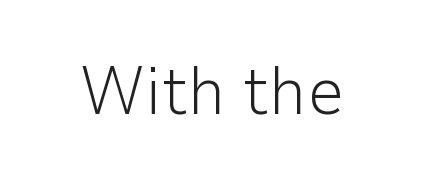
Q: Is the text bold? A: No.
Q: Is the text italic (slanted)? A: No, it is upright.
Q: Is the typeface a serif or a sans-serif typeface? A: Sans-serif.
Q: Is the text underlined? A: No.
Q: Is the spacing between letters normal or unusually wide? A: Normal.
Q: Width (condensed, normal, or wide)? A: Normal.
Q: Stroke contrast? A: Low.
Q: x-height? A: Medium.
Q: Monospaced? A: No.
